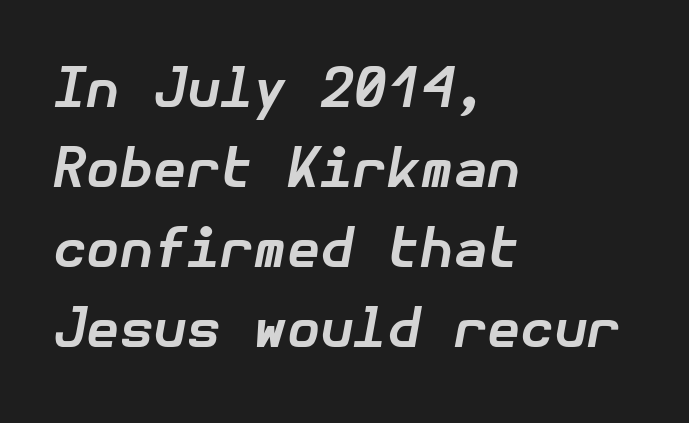
{"italic": "yes", "lean": "right", "slant_degrees": 10, "bold": "yes", "weight": "bold", "width": "normal", "stroke_contrast": "low", "x_height": "medium", "underline": "no", "align": "left", "line_spacing": "normal", "line_spacing_ratio": 1.48, "letter_spacing": "normal", "letter_spacing_em": 0.0, "glyph_px": 54}
